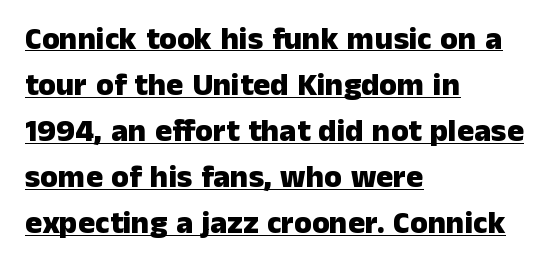
{"serif": "no", "italic": "no", "bold": "yes", "weight": "heavy", "width": "normal", "stroke_contrast": "low", "x_height": "medium", "monospaced": "no", "underline": "yes", "align": "left", "line_spacing": "normal", "line_spacing_ratio": 1.44, "letter_spacing": "normal", "letter_spacing_em": 0.0, "glyph_px": 32}
